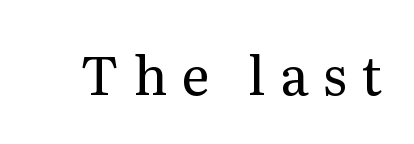
The image shows 53 px regular-weight serif type, upright; set unusually wide letter spacing (+0.27 em), not underlined; medium stroke contrast and a medium x-height.
